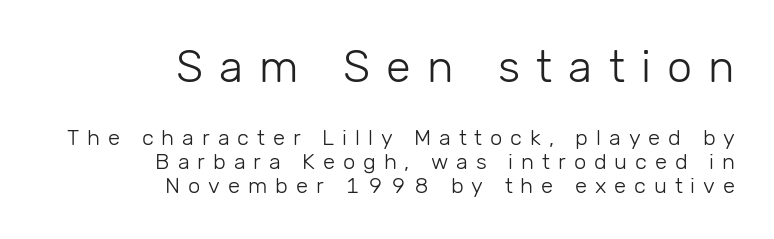
The image shows 45 px light sans-serif type, upright; set right-aligned, tight line spacing (1.09x), unusually wide letter spacing (+0.36 em), not underlined; the first (top) block is 2.05x larger; low stroke contrast and a medium x-height.
